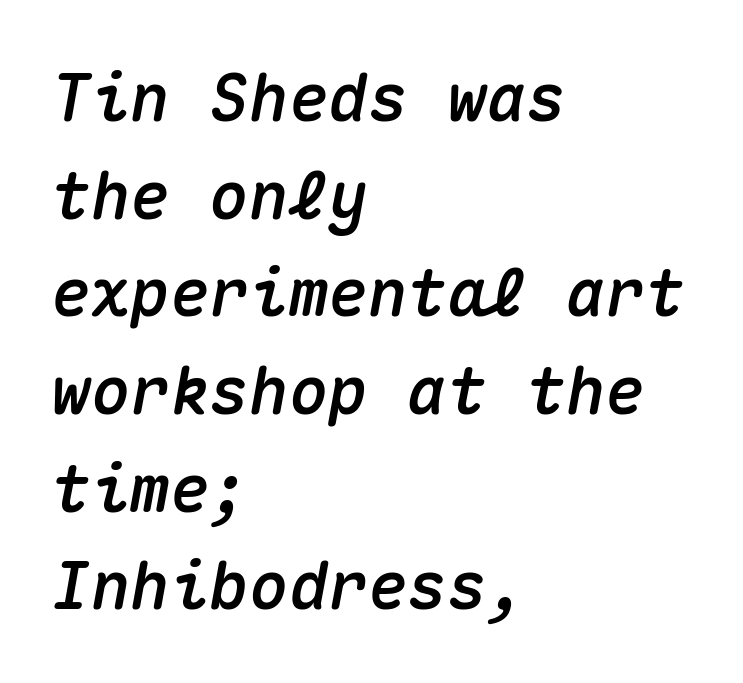
This sample keeps an unexceptional amount of space between lines. The area under the type is left untouched. This rendering uses left alignment, leaving the right contour irregular. Quick note: italic. You could call the tracking neutral — neither tight nor loose. Note the uniform advance width — an 'i' takes as much space as an 'm'.
